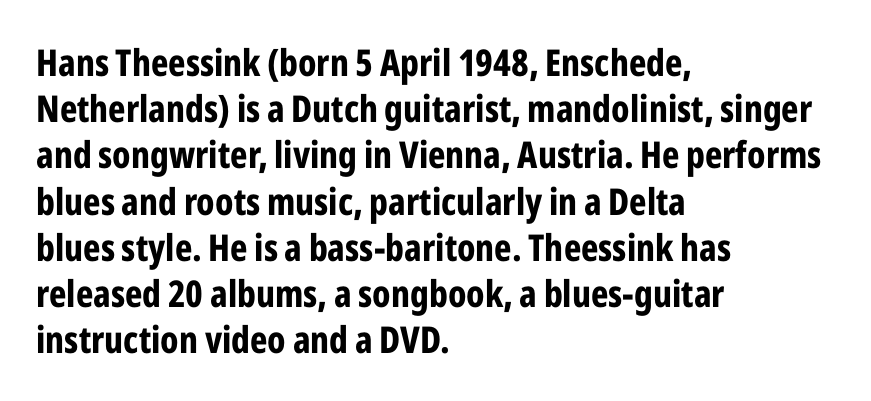
The image shows 37 px bold, condensed sans-serif type, upright; set left-aligned, normal line spacing (1.25x), normal letter spacing, not underlined; low stroke contrast and a medium x-height.
